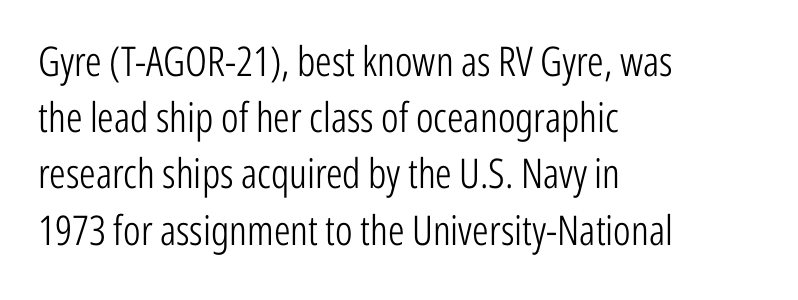
The image shows 41 px light, condensed sans-serif type, upright; set left-aligned, normal line spacing (1.37x), normal letter spacing, not underlined; low stroke contrast and a medium x-height.
